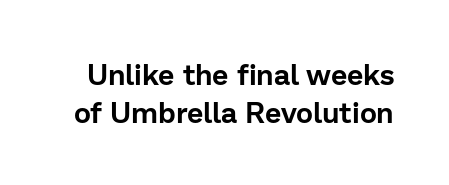
{"serif": "no", "italic": "no", "width": "normal", "stroke_contrast": "low", "x_height": "medium", "monospaced": "no", "underline": "no", "line_spacing": "normal", "line_spacing_ratio": 1.3, "letter_spacing": "normal", "letter_spacing_em": 0.0, "glyph_px": 29}
